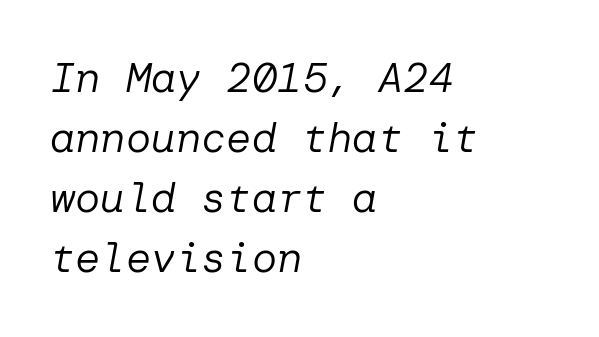
The font is comparable to plain body text, perhaps lighter. These lines were composed using italics. The horizontal fit of the characters is conventional and even. Which margin do the lines hug? The left one — the right edge is uneven. Decoration check: the copy has no underline.
